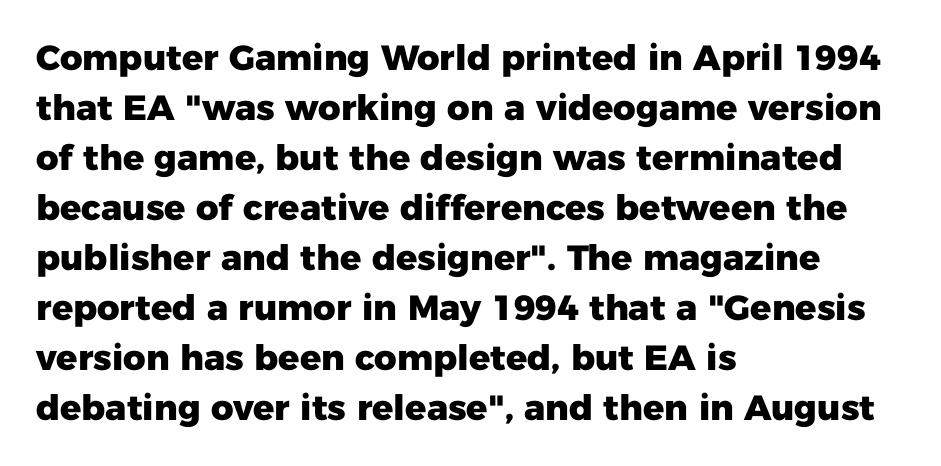
The image shows 35 px heavy sans-serif type, upright; set left-aligned, normal line spacing (1.43x), normal letter spacing, not underlined; low stroke contrast and a medium x-height.
